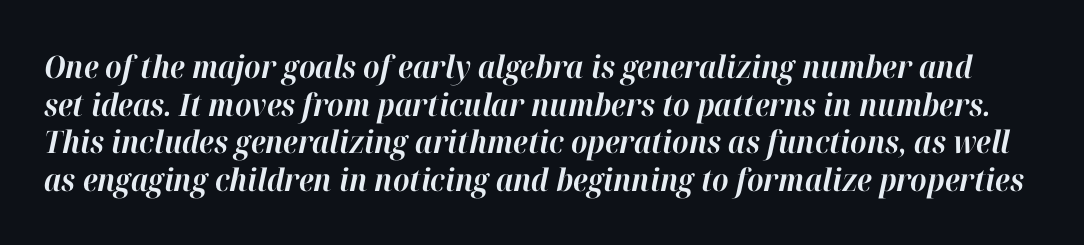
The image shows 31 px bold type, italic (leaning right); set line spacing 1.21x, normal letter spacing, not underlined; high stroke contrast and a medium x-height.
